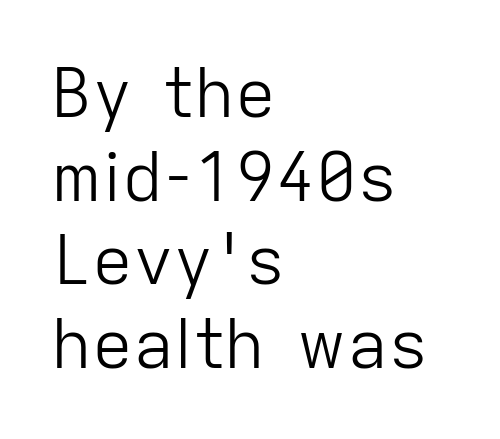
The image shows 68 px light sans-serif type, upright; set left-aligned, line spacing 1.23x, normal letter spacing, not underlined; low stroke contrast and a medium x-height.
